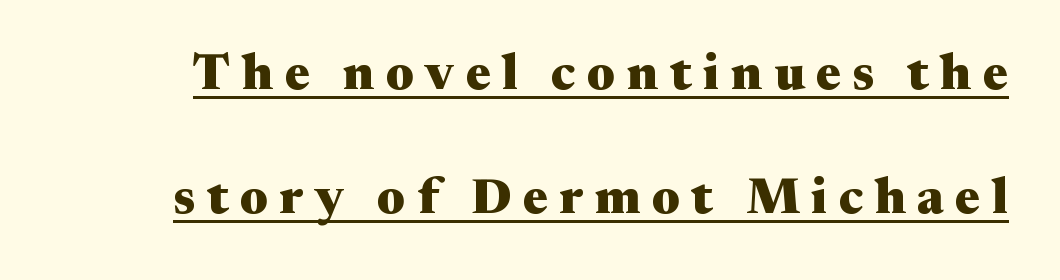
{"serif": "yes", "italic": "no", "bold": "yes", "weight": "heavy", "width": "wide", "stroke_contrast": "medium", "x_height": "medium", "monospaced": "no", "underline": "yes", "line_spacing": "loose", "line_spacing_ratio": 2.49, "letter_spacing": "wide", "letter_spacing_em": 0.23, "glyph_px": 50}
